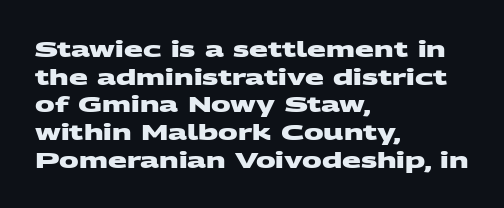
The foot of each line stays bare and open. The passage shown has conventional tracking throughout. Line spacing here is normal. A student would call this left alignment; a typographer would say flush left, rag right.
